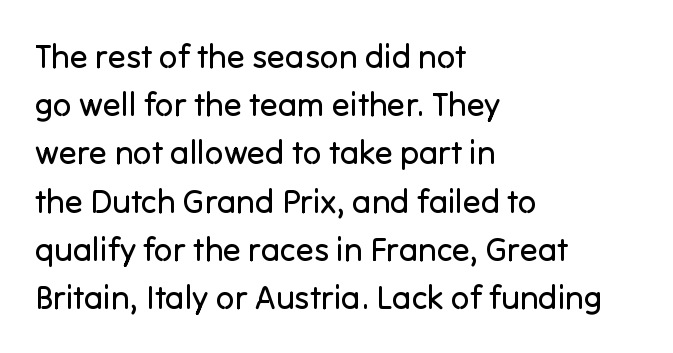
{"serif": "no", "italic": "no", "bold": "no", "weight": "regular", "width": "normal", "stroke_contrast": "low", "x_height": "medium", "monospaced": "no", "underline": "no", "align": "left", "line_spacing": "normal", "line_spacing_ratio": 1.46, "letter_spacing": "normal", "letter_spacing_em": 0.0, "glyph_px": 33}
